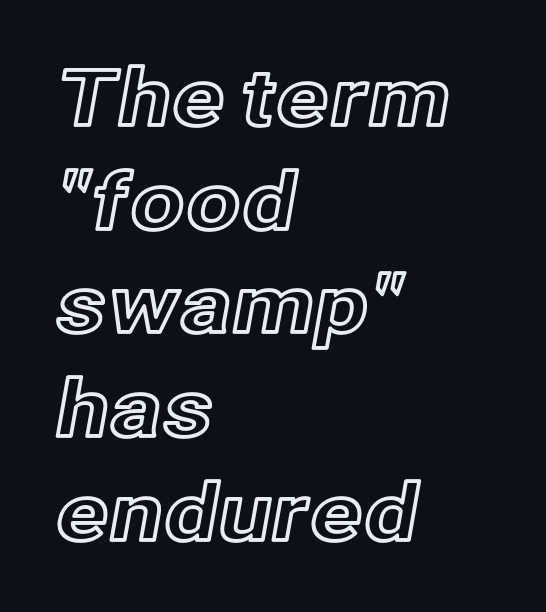
{"width": "normal", "x_height": "medium", "monospaced": "no", "underline": "no", "align": "left", "line_spacing": "normal", "line_spacing_ratio": 1.33, "letter_spacing": "normal", "letter_spacing_em": 0.0, "glyph_px": 78}
